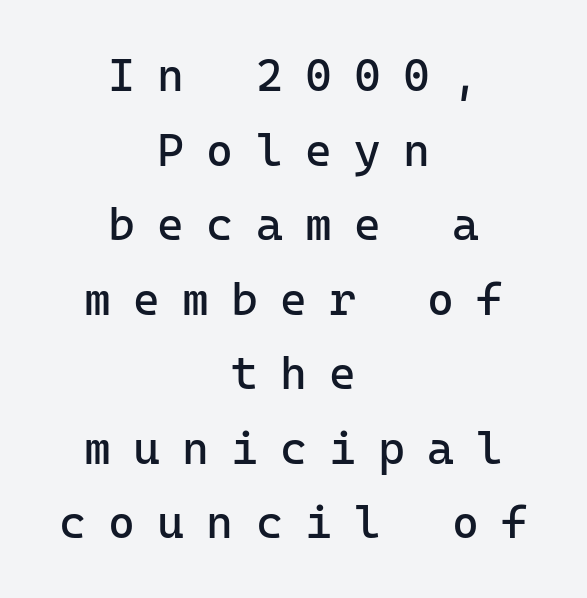
The image shows 46 px regular-weight sans-serif type, upright, monospaced; set centered, normal line spacing (1.62x), unusually wide letter spacing (+0.48 em), not underlined; low stroke contrast and a medium x-height.
